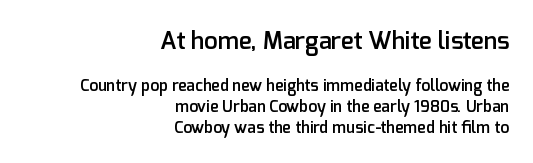
The rendering shrinks the type as you move from the upper chunk to the lower. The glyphs are unaccompanied by any horizontal stroke below them. Letter spacing: default. Moderately thickened strokes mark this as semibold type. The axis of the letterforms is exactly vertical.
